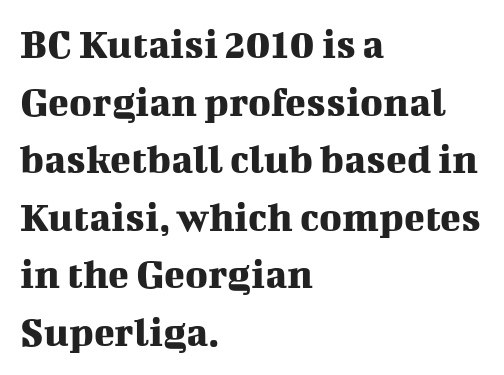
{"serif": "yes", "italic": "no", "width": "normal", "stroke_contrast": "medium", "x_height": "medium", "monospaced": "no", "underline": "no", "align": "left", "line_spacing": "normal", "line_spacing_ratio": 1.34, "letter_spacing": "normal", "letter_spacing_em": 0.0, "glyph_px": 43}
